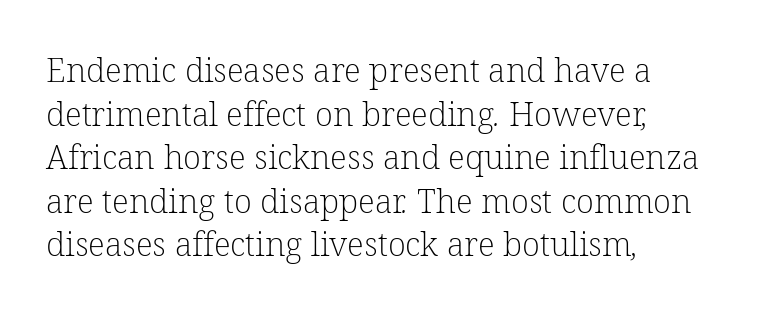
Vertical spacing — default. This reads as an unemphasized weight, regular at the heaviest. The space directly below the letters is spotless. Each letter's strokes conclude with small projecting serifs. Do the characters align in a grid? No, the font is proportional.
